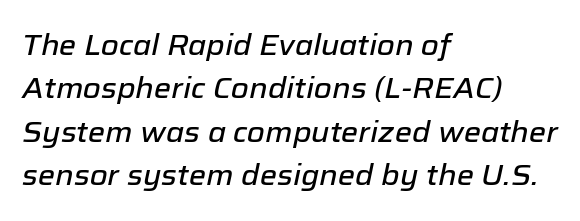
The passage shown stacks its lines at a standard gap. In CSS terms this would be text-align: left. There's an unmistakable incline to the writing here. Underlining? Definitely not there.
